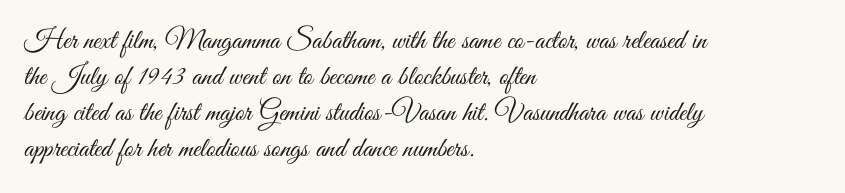
Q: Is the text bold? A: No.
Q: Is the text italic (slanted)? A: Yes.
Q: Is the typeface a serif or a sans-serif typeface? A: Sans-serif.
Q: Is the text underlined? A: No.
Q: How is the paragraph aligned? A: Left-aligned.
Q: Is the spacing between letters normal or unusually wide? A: Normal.
Q: Is the spacing between lines tight, normal or loose? A: Normal.
Q: Width (condensed, normal, or wide)? A: Condensed.
Q: Stroke contrast? A: Medium.
Q: x-height? A: Small.
Q: Monospaced? A: No.
